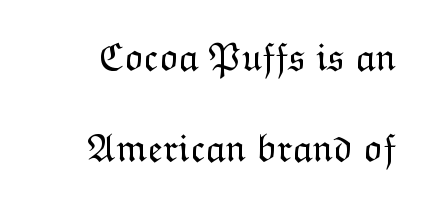
{"italic": "no", "bold": "no", "weight": "light", "width": "normal", "stroke_contrast": "low", "x_height": "medium", "monospaced": "no", "underline": "no", "line_spacing": "loose", "line_spacing_ratio": 2.28, "letter_spacing": "normal", "letter_spacing_em": 0.0, "glyph_px": 40}
